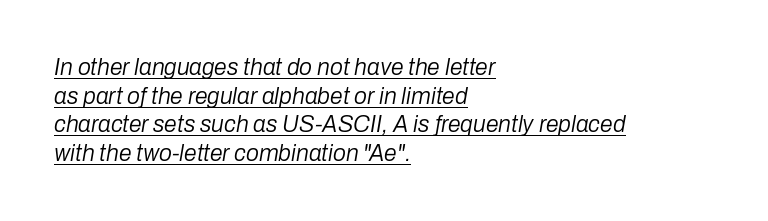
{"italic": "yes", "lean": "right", "slant_degrees": 10, "bold": "no", "underline": "yes", "align": "left", "line_spacing": "normal", "line_spacing_ratio": 1.25, "letter_spacing": "normal", "letter_spacing_em": 0.0, "glyph_px": 23}
